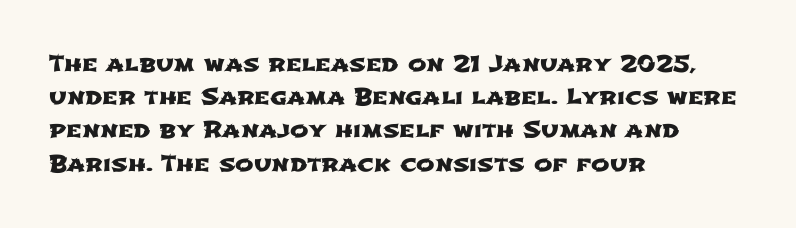
Q: Is the text underlined? A: No.
Q: How is the paragraph aligned? A: Left-aligned.
Q: Is the spacing between letters normal or unusually wide? A: Normal.
Q: Is the spacing between lines tight, normal or loose? A: Normal.
